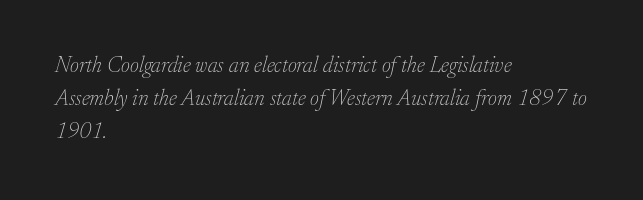
Q: Is the text bold? A: No.
Q: Is the text italic (slanted)? A: Yes, it leans right by about 17 degrees.
Q: Is the text underlined? A: No.
Q: How is the paragraph aligned? A: Left-aligned.
Q: Is the spacing between letters normal or unusually wide? A: Normal.
Q: Is the spacing between lines tight, normal or loose? A: Normal.
